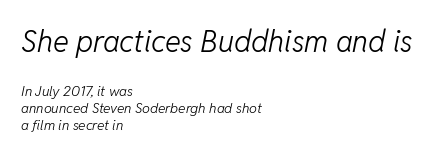
Q: Is the text bold? A: No.
Q: Is the text italic (slanted)? A: Yes, it leans right by about 11 degrees.
Q: Is the text underlined? A: No.
Q: How is the paragraph aligned? A: Left-aligned.
Q: Is the spacing between letters normal or unusually wide? A: Normal.
Q: Which block of text is set in a larger size, the first (top) or the second (bottom)? A: The first (top) one.
Q: Width (condensed, normal, or wide)? A: Normal.
Q: Stroke contrast? A: Low.
Q: x-height? A: Medium.
Q: Monospaced? A: No.
